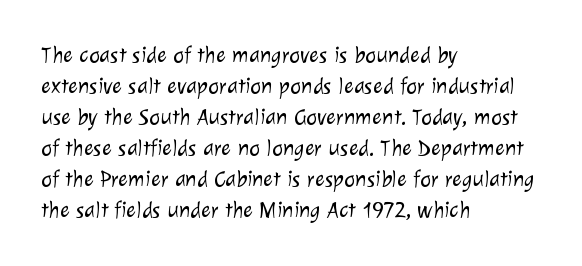
The image shows 23 px text type; set left-aligned, normal line spacing (1.35x), normal letter spacing, not underlined.
